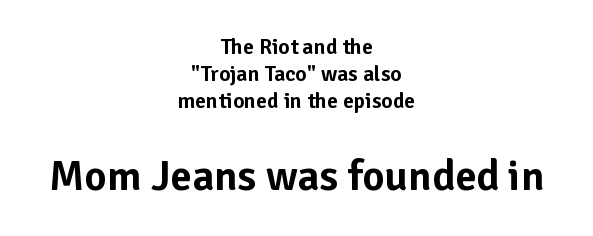
{"serif": "no", "italic": "no", "width": "normal", "stroke_contrast": "low", "x_height": "medium", "monospaced": "no", "underline": "no", "align": "center", "line_spacing_ratio": 1.23, "letter_spacing": "normal", "letter_spacing_em": 0.0, "larger_block": "second", "size_ratio": 1.95, "glyph_px": 43}
